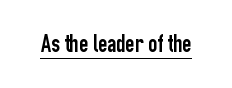
You can tell it's not italic because the verticals are truly vertical. Honestly, the letter spacing is just normal — you wouldn't notice it. Students, observe the line beneath the letters — that is underlining.
